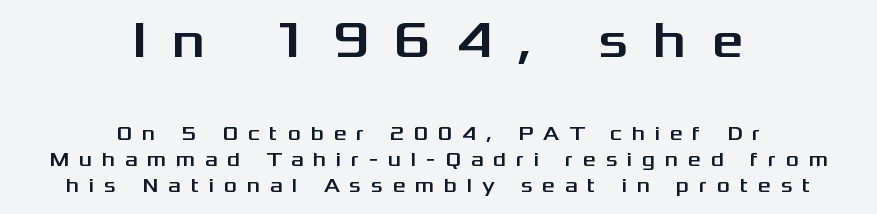
Does the bottom block carry the larger type? No, the top block does. The passage shown is not underscored anywhere. Spacing verdict: proportional, widths tailored to each character. You could only call the tracking loose — the letters float apart.
